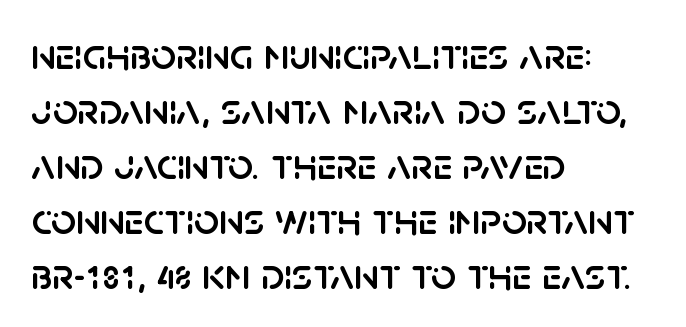
Q: Is the text italic (slanted)? A: No, it is upright.
Q: Is the typeface a serif or a sans-serif typeface? A: Sans-serif.
Q: Is the text underlined? A: No.
Q: How is the paragraph aligned? A: Left-aligned.
Q: Is the spacing between letters normal or unusually wide? A: Normal.
Q: Is the spacing between lines tight, normal or loose? A: Normal.
Q: Width (condensed, normal, or wide)? A: Normal.
Q: Stroke contrast? A: Low.
Q: x-height? A: Large.
Q: Monospaced? A: No.
